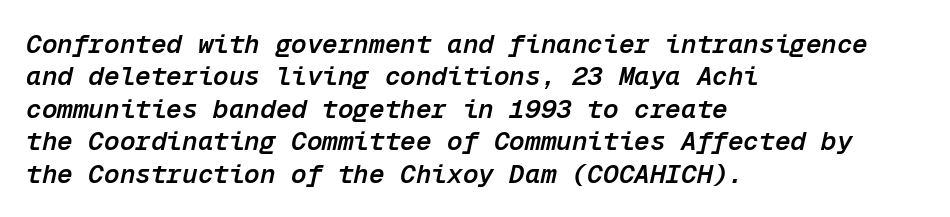
{"italic": "yes", "lean": "right", "slant_degrees": 12, "bold": "semi", "underline": "no", "align": "left", "line_spacing": "normal", "line_spacing_ratio": 1.25, "letter_spacing": "normal", "letter_spacing_em": 0.0, "glyph_px": 26}
